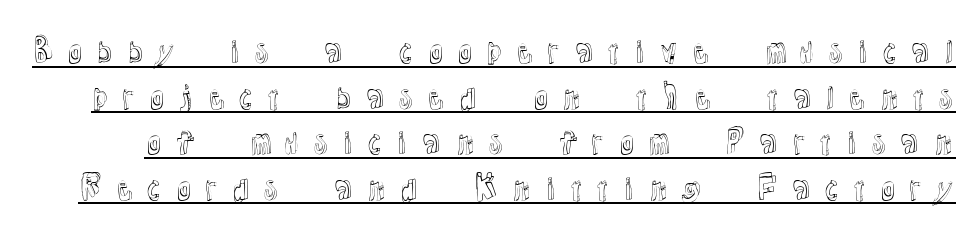
{"italic": "no", "width": "normal", "x_height": "medium", "monospaced": "no", "underline": "yes", "line_spacing": "normal", "line_spacing_ratio": 1.47, "letter_spacing": "wide", "letter_spacing_em": 0.34, "glyph_px": 31}
